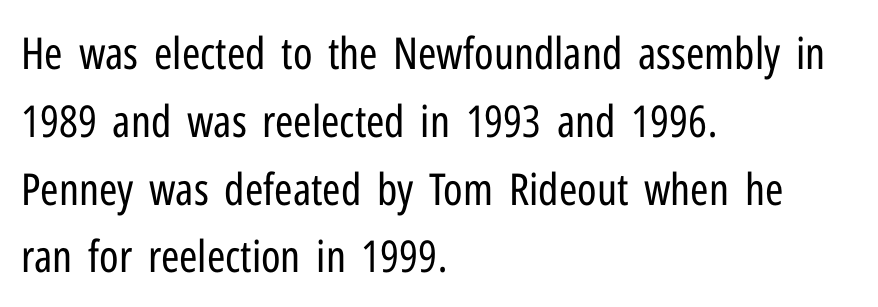
Weight: not bold — regular or lighter. The rendering uses a moderate line-height, typical for paragraphs. These lines keep a tight, regular rhythm from letter to letter. The baseline area is clear. Caption: multi-line text, flush left, ragged right.
